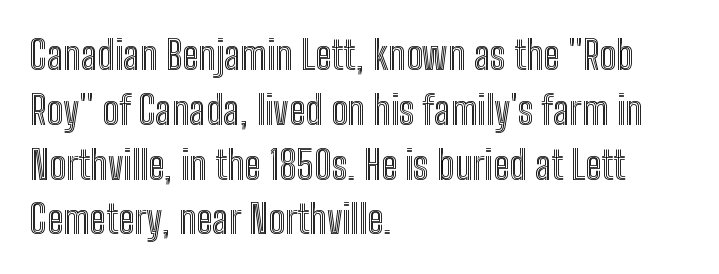
Proportional: the letters do not fall into vertical columns. Caption: standard tracking, unaltered. Does the copy run flush right? No — it runs flush left. The lettering stays uniformly vertical, giving the passage a roman look. Quick note: underline off.
